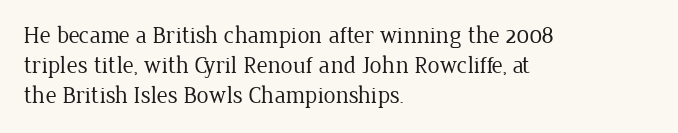
The image shows 24 px text type, upright; set left-aligned, line spacing 1.24x, normal letter spacing, not underlined.
